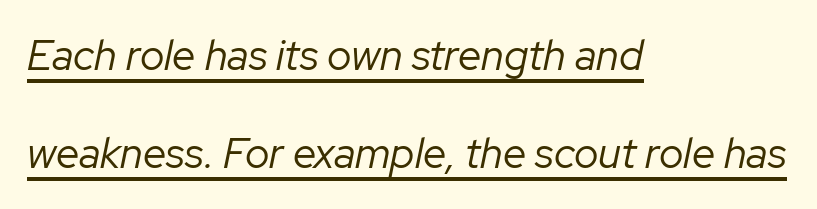
The image shows 42 px regular-weight type, italic (leaning right); set left-aligned, loose line spacing (2.34x), normal letter spacing, underlined; low stroke contrast and a medium x-height.
